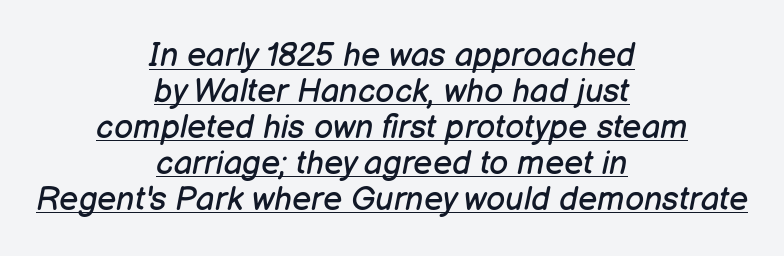
Does the lettering tilt? It does — this is italic. The face used here is proportionally spaced, like ordinary book or web type. Default kerning and tracking; the words read as compact shapes. The lines are packed closely together with very little leading.
